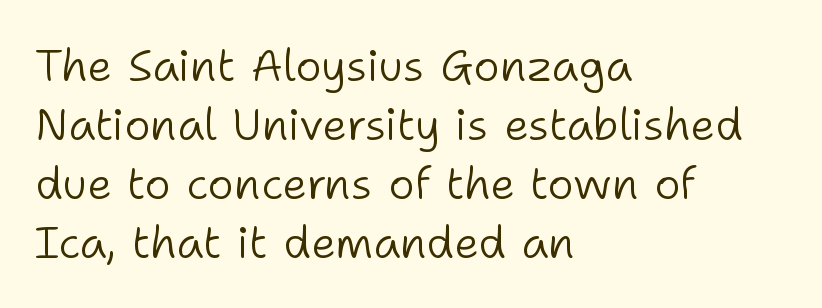
The image shows 45 px light sans-serif type, upright; set left-aligned, normal line spacing (1.31x), normal letter spacing, not underlined; low stroke contrast and a medium x-height.
